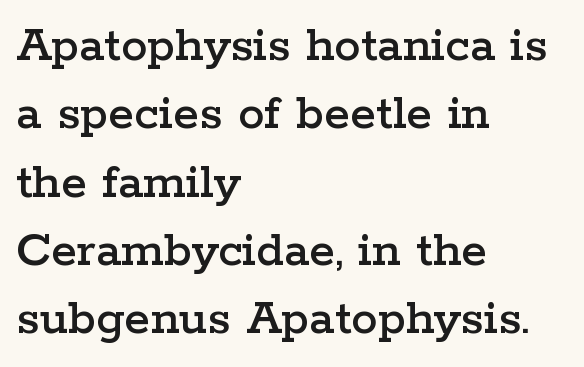
Underlining? Definitely not there. Designer's note — italics off, roman on. Caption: standard tracking, unaltered. The line-height multiplier appears to be the usual default. I'd call this a serif setting — the letters wear small feet.
